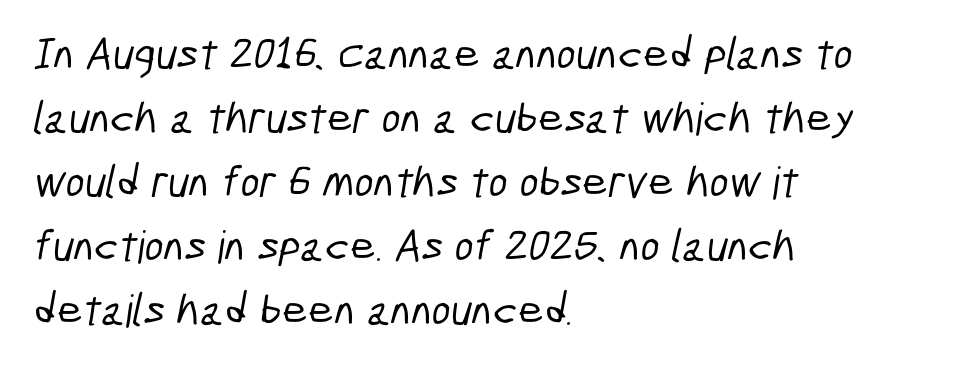
Q: Is the typeface a serif or a sans-serif typeface? A: Sans-serif.
Q: Is the text underlined? A: No.
Q: How is the paragraph aligned? A: Left-aligned.
Q: Is the spacing between letters normal or unusually wide? A: Normal.
Q: Is the spacing between lines tight, normal or loose? A: Normal.
Q: Width (condensed, normal, or wide)? A: Condensed.
Q: Stroke contrast? A: Low.
Q: x-height? A: Medium.
Q: Monospaced? A: No.
